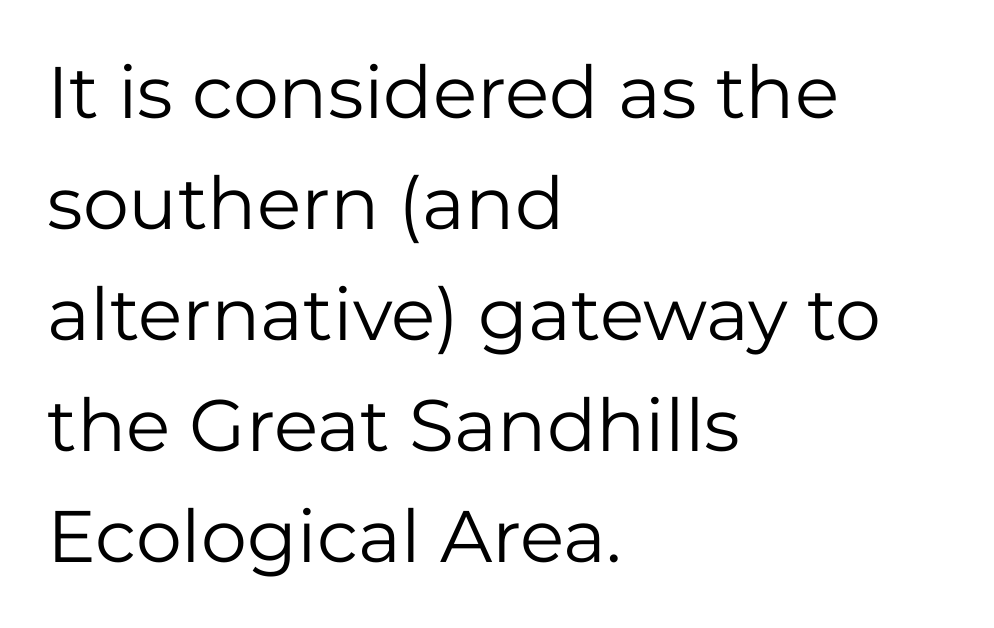
The image shows 73 px regular-weight sans-serif type, upright; set left-aligned, normal line spacing (1.52x), normal letter spacing, not underlined; low stroke contrast and a medium x-height.
